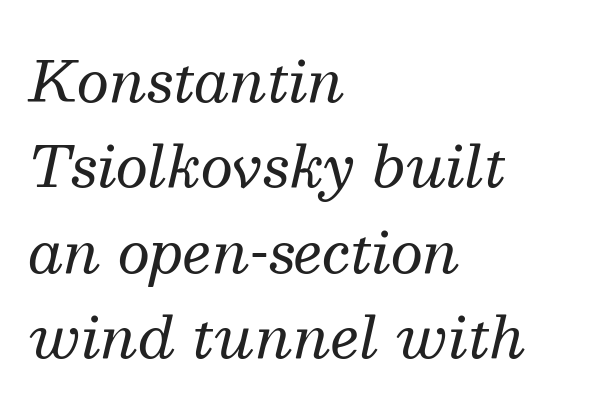
Q: Is the text bold? A: No.
Q: Is the text italic (slanted)? A: Yes, it leans right by about 13 degrees.
Q: Is the typeface a serif or a sans-serif typeface? A: Serif.
Q: Is the text underlined? A: No.
Q: How is the paragraph aligned? A: Left-aligned.
Q: Is the spacing between letters normal or unusually wide? A: Normal.
Q: Is the spacing between lines tight, normal or loose? A: Normal.
Q: Width (condensed, normal, or wide)? A: Normal.
Q: Stroke contrast? A: Medium.
Q: x-height? A: Medium.
Q: Monospaced? A: No.
